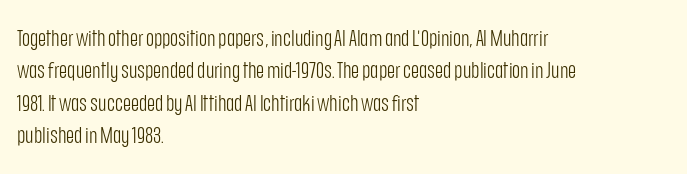
{"italic": "no", "bold": "no", "underline": "no", "align": "left", "line_spacing": "normal", "line_spacing_ratio": 1.47, "letter_spacing": "normal", "letter_spacing_em": 0.0, "glyph_px": 22}
